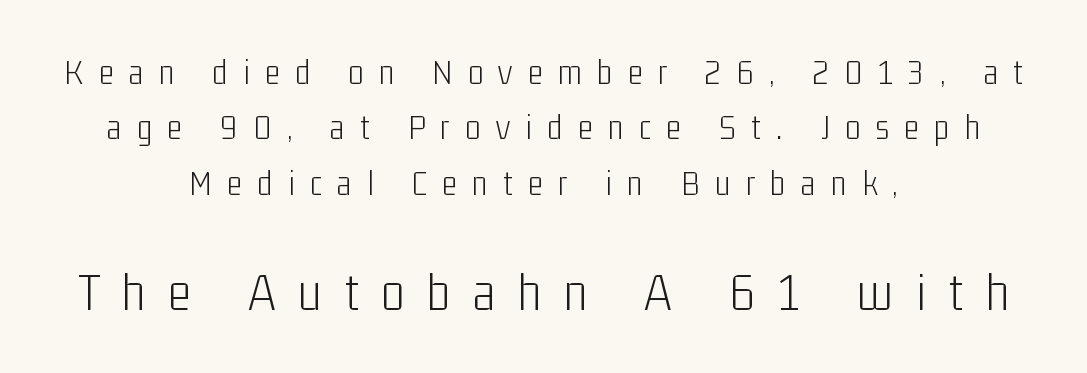
The strokes are not fattened; the text isn't bold. Note the varied advance widths — an 'i' is clearly narrower than an 'm'. Caption: expanded tracking, letters set apart. The letters stand straight up with perfectly vertical stems. Centered paragraph, ragged on both sides.
